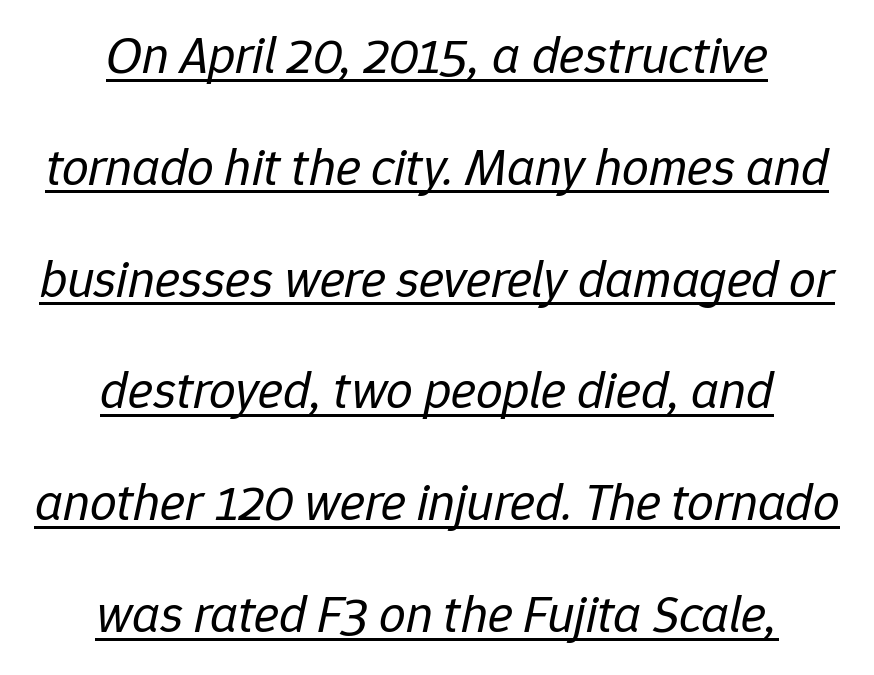
The image shows 53 px regular-weight type, italic (leaning right); set centered, loose line spacing (2.11x), normal letter spacing, underlined; low stroke contrast and a medium x-height.
